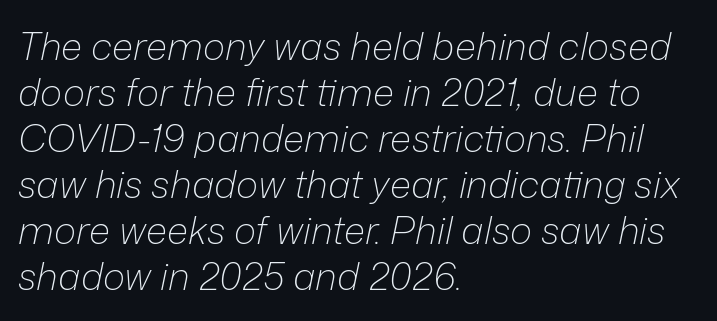
{"italic": "yes", "lean": "right", "slant_degrees": 12, "bold": "no", "weight": "light", "width": "normal", "stroke_contrast": "low", "x_height": "medium", "monospaced": "no", "underline": "no", "align": "left", "line_spacing_ratio": 1.21, "letter_spacing": "normal", "letter_spacing_em": 0.0, "glyph_px": 38}
